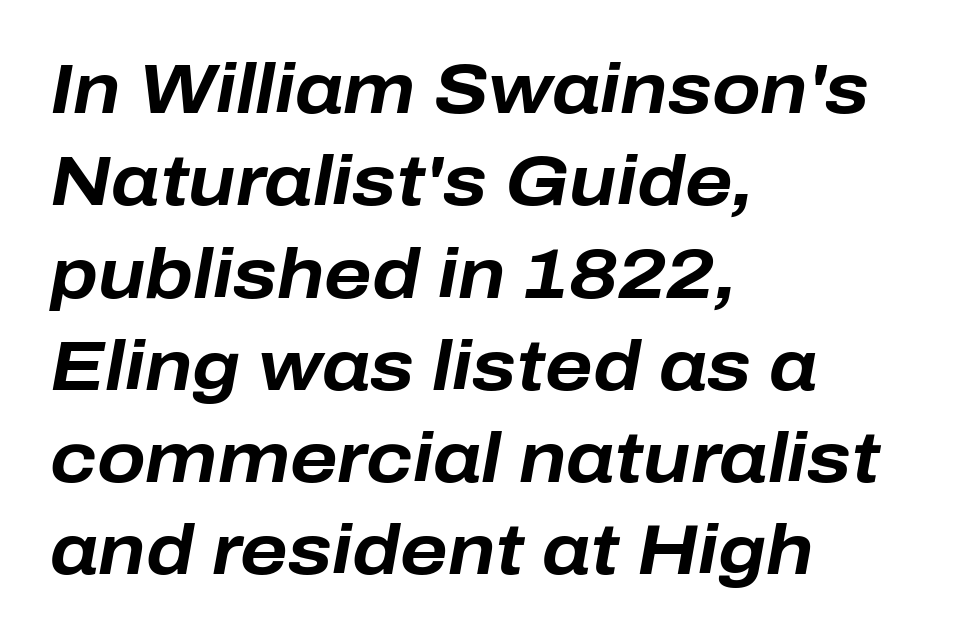
Q: Is the text bold? A: Yes.
Q: Is the text italic (slanted)? A: Yes, it leans right by about 10 degrees.
Q: Is the text underlined? A: No.
Q: How is the paragraph aligned? A: Left-aligned.
Q: Is the spacing between letters normal or unusually wide? A: Normal.
Q: Is the spacing between lines tight, normal or loose? A: Normal.
Q: Width (condensed, normal, or wide)? A: Normal.
Q: Stroke contrast? A: Low.
Q: x-height? A: Medium.
Q: Monospaced? A: No.
